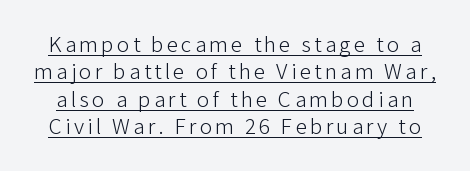
The type sits square on the baseline with zero lean. The typeface has the unassuming heft of standard copy or less. Descenders here cross a horizontal rule under the line.
